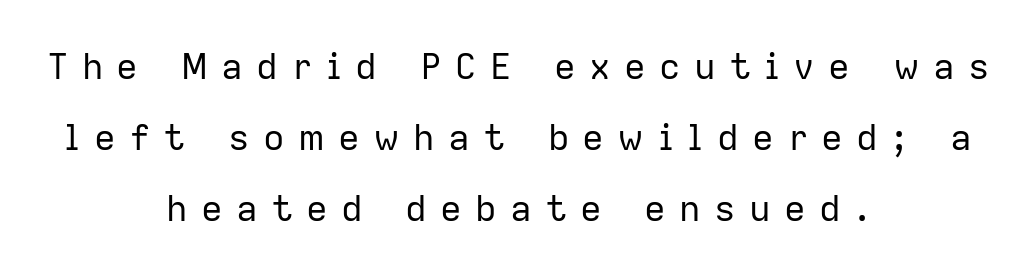
The image shows 36 px regular-weight sans-serif type, upright; set centered, loose line spacing (1.97x), unusually wide letter spacing (+0.37 em), not underlined; low stroke contrast and a medium x-height.
